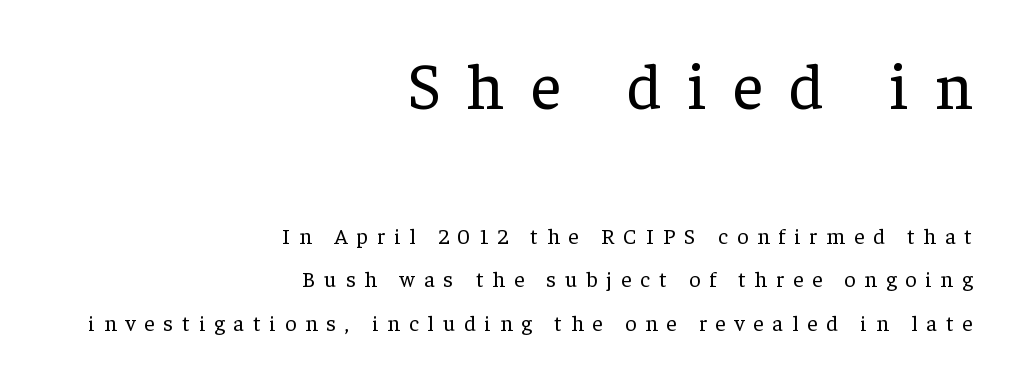
{"serif": "yes", "italic": "no", "bold": "no", "weight": "regular", "width": "normal", "stroke_contrast": "low", "x_height": "medium", "monospaced": "no", "underline": "no", "align": "right", "line_spacing": "loose", "line_spacing_ratio": 1.97, "letter_spacing": "wide", "letter_spacing_em": 0.41, "larger_block": "first", "size_ratio": 2.95, "glyph_px": 65}
